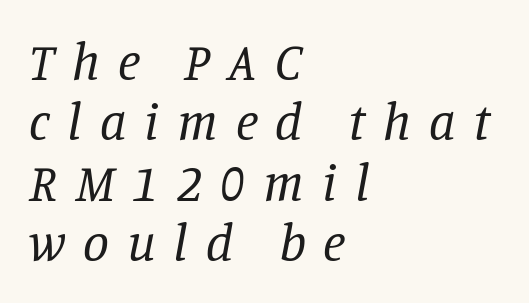
{"serif": "yes", "italic": "yes", "lean": "right", "slant_degrees": 11, "bold": "no", "weight": "regular", "width": "normal", "stroke_contrast": "low", "x_height": "large", "monospaced": "no", "underline": "no", "align": "left", "line_spacing_ratio": 1.16, "letter_spacing": "wide", "letter_spacing_em": 0.34, "glyph_px": 52}
